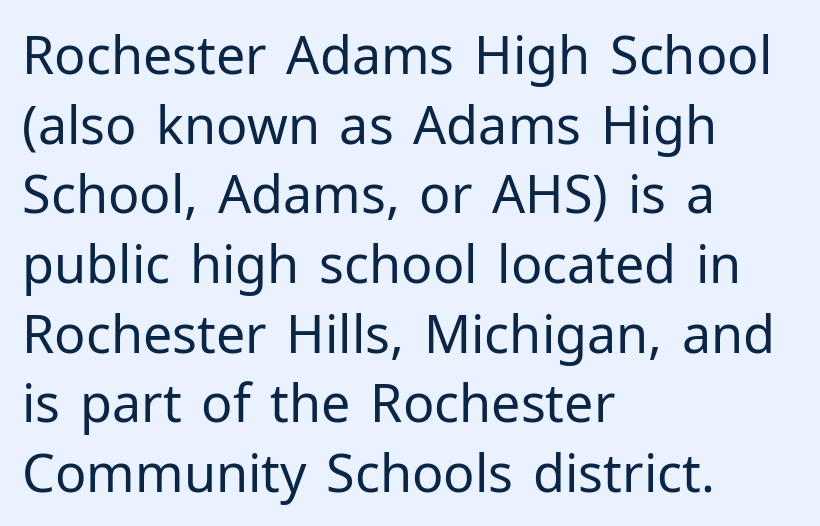
This rendering leaves character spacing at its baseline value. Where is the straight margin? On the left. The foot of each line stays bare and open. This sample has the flowing, uneven cadence of proportional lettering.
